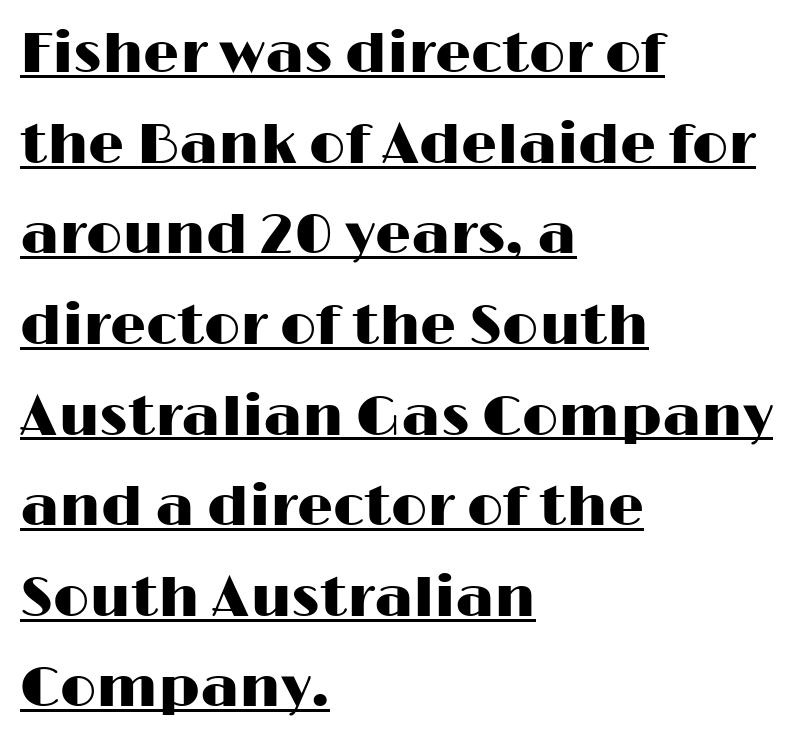
Q: Is the text italic (slanted)? A: No, it is upright.
Q: Is the typeface a serif or a sans-serif typeface? A: Sans-serif.
Q: Is the text underlined? A: Yes.
Q: How is the paragraph aligned? A: Left-aligned.
Q: Is the spacing between letters normal or unusually wide? A: Normal.
Q: Is the spacing between lines tight, normal or loose? A: Normal.
Q: Width (condensed, normal, or wide)? A: Wide.
Q: Stroke contrast? A: High.
Q: x-height? A: Medium.
Q: Monospaced? A: No.
